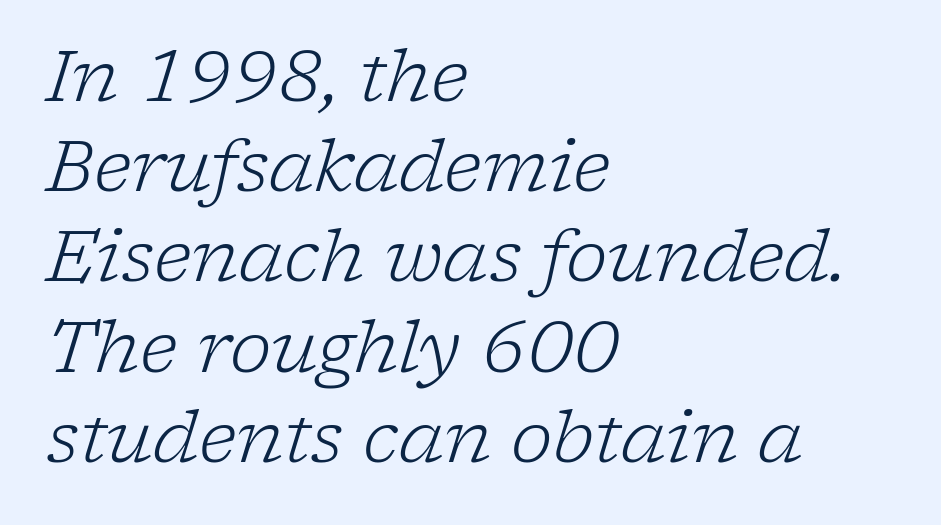
Q: Is the text bold? A: No.
Q: Is the text italic (slanted)? A: Yes, it leans right by about 17 degrees.
Q: Is the typeface a serif or a sans-serif typeface? A: Serif.
Q: Is the text underlined? A: No.
Q: How is the paragraph aligned? A: Left-aligned.
Q: Is the spacing between letters normal or unusually wide? A: Normal.
Q: Is the spacing between lines tight, normal or loose? A: Normal.
Q: Width (condensed, normal, or wide)? A: Normal.
Q: Stroke contrast? A: Low.
Q: x-height? A: Medium.
Q: Monospaced? A: No.
